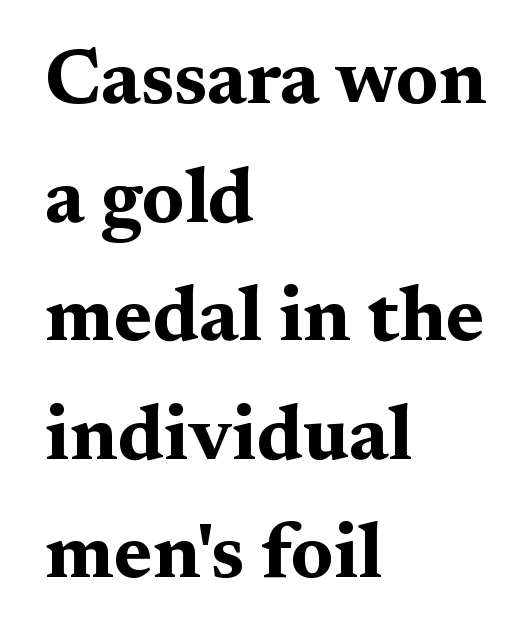
It's the straight-up-and-down kind of type. One-word summary of the alignment: left. Typographically, this falls in the serif category. The string is rendered with underlining switched off. You could call the tracking neutral — neither tight nor loose. The rendering uses natural spacing where letterforms have individual widths.
